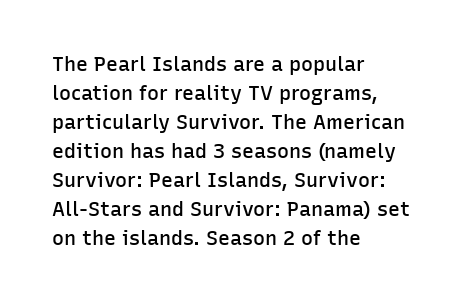
Q: Is the text bold? A: Semi-bold.
Q: Is the text italic (slanted)? A: No, it is upright.
Q: Is the text underlined? A: No.
Q: How is the paragraph aligned? A: Left-aligned.
Q: Is the spacing between letters normal or unusually wide? A: Normal.
Q: Is the spacing between lines tight, normal or loose? A: Normal.
